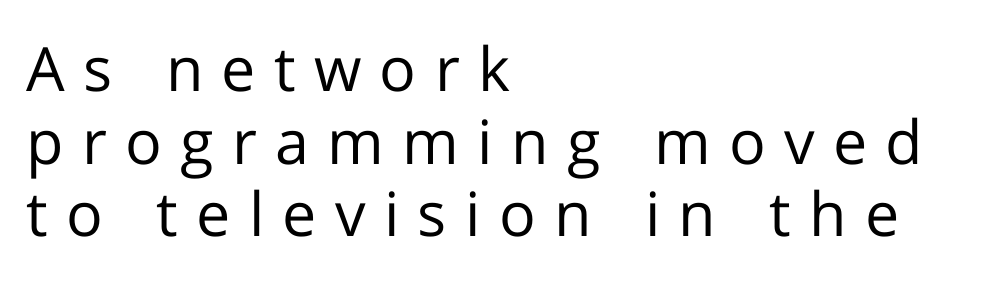
Think of a printed novel: that variable character pitch is what you see here. A roman cut, with each character standing at attention. The words here are not underlined. The ragged edge is on the right, which tells us the setting is flush left.
